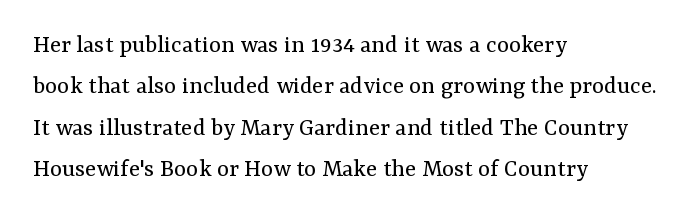
Q: Is the text bold? A: No.
Q: Is the text italic (slanted)? A: No, it is upright.
Q: Is the text underlined? A: No.
Q: How is the paragraph aligned? A: Left-aligned.
Q: Is the spacing between letters normal or unusually wide? A: Normal.
Q: Is the spacing between lines tight, normal or loose? A: Normal.
